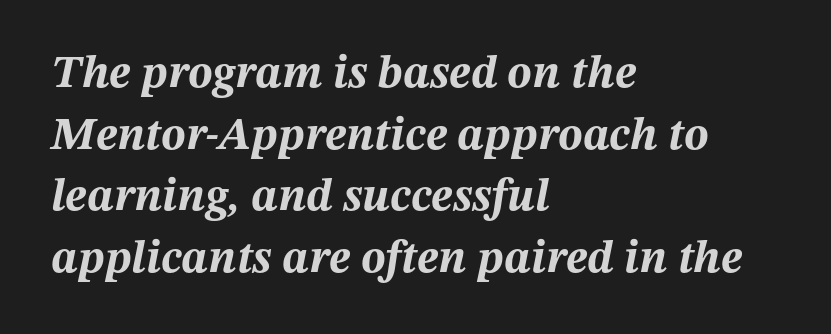
The gaps between neighbouring characters are ordinary and unremarkable. A typesetter would call this proportional, since set widths differ per character. In CSS terms this would be text-align: left. A typesetter would mark this as italic.
